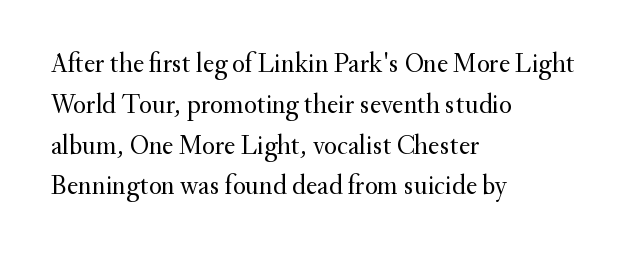
Q: Is the text bold? A: No.
Q: Is the text italic (slanted)? A: No, it is upright.
Q: Is the text underlined? A: No.
Q: How is the paragraph aligned? A: Left-aligned.
Q: Is the spacing between letters normal or unusually wide? A: Normal.
Q: Is the spacing between lines tight, normal or loose? A: Normal.
